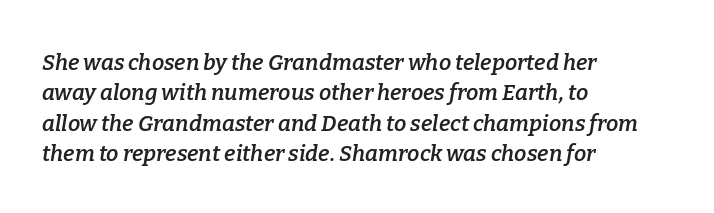
Q: Is the text bold? A: Semi-bold.
Q: Is the text italic (slanted)? A: Yes, it leans right by about 9 degrees.
Q: Is the text underlined? A: No.
Q: How is the paragraph aligned? A: Left-aligned.
Q: Is the spacing between letters normal or unusually wide? A: Normal.
Q: Is the spacing between lines tight, normal or loose? A: Normal.
